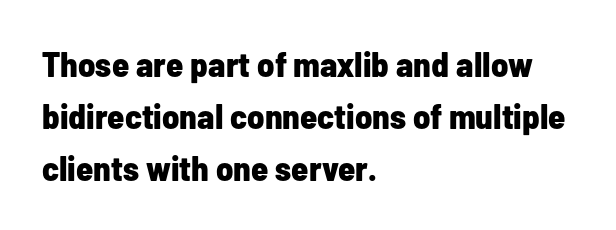
The image shows 35 px bold, condensed sans-serif type, upright; set left-aligned, normal line spacing (1.48x), normal letter spacing, not underlined; low stroke contrast and a medium x-height.
